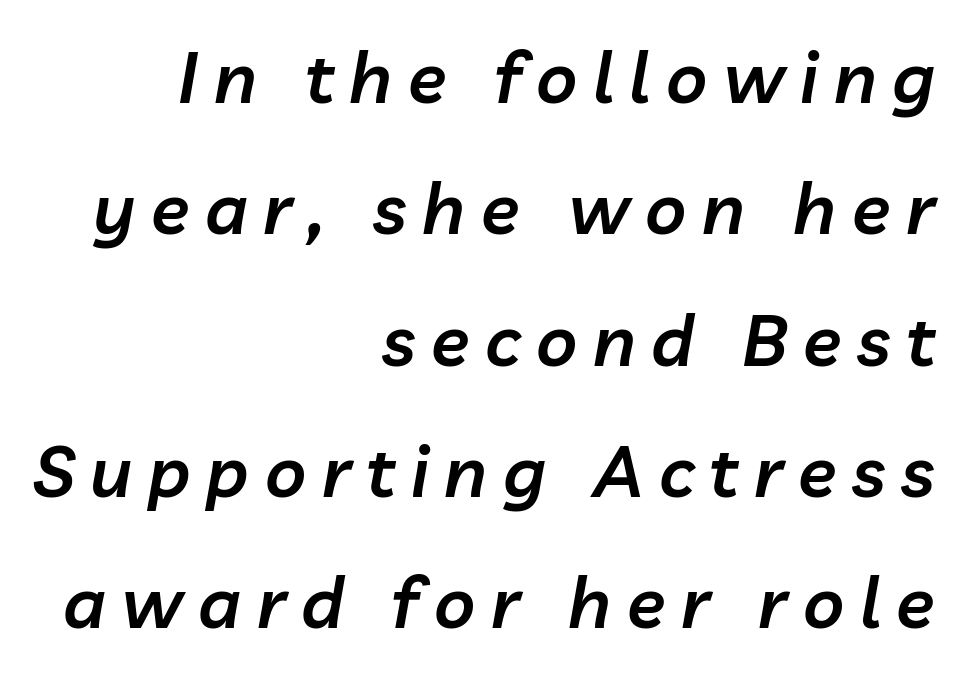
{"italic": "yes", "lean": "right", "slant_degrees": 10, "bold": "semi", "weight": "semibold", "width": "normal", "stroke_contrast": "low", "x_height": "medium", "monospaced": "no", "underline": "no", "align": "right", "line_spacing_ratio": 1.85, "letter_spacing": "wide", "letter_spacing_em": 0.22, "glyph_px": 71}
